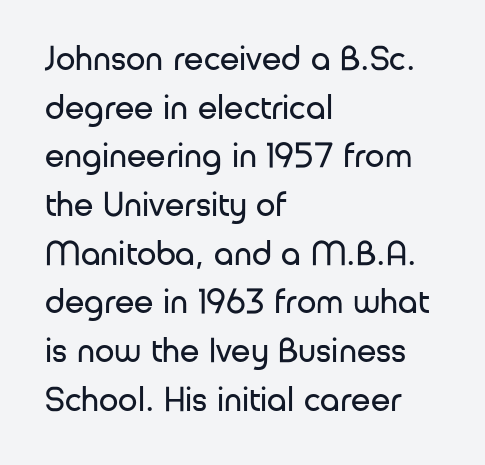
Does the lettering tilt? It doesn't — this is upright. The strokes are not fattened; the text isn't bold. Caption: multi-line text, flush left, ragged right. The rendering uses natural spacing where letterforms have individual widths.
